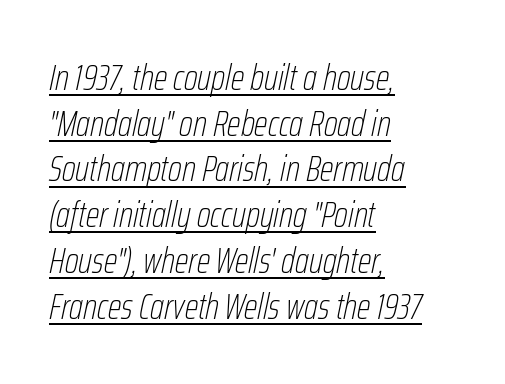
The paragraph shown leans on its left margin. Caption: standard tracking, unaltered. Emphasis is given by a line drawn under the lettering. These lines were composed using italics. Regarding leading, the lines here are spaced in the standard way. Weight: in the light-to-regular range.
